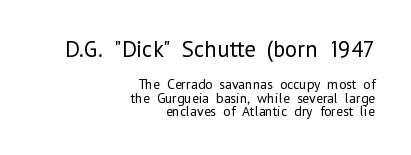
Q: Is the text bold? A: No.
Q: Is the text italic (slanted)? A: No, it is upright.
Q: Is the text underlined? A: No.
Q: How is the paragraph aligned? A: Right-aligned.
Q: Is the spacing between letters normal or unusually wide? A: Normal.
Q: Is the spacing between lines tight, normal or loose? A: Tight.
Q: Which block of text is set in a larger size, the first (top) or the second (bottom)? A: The first (top) one.
